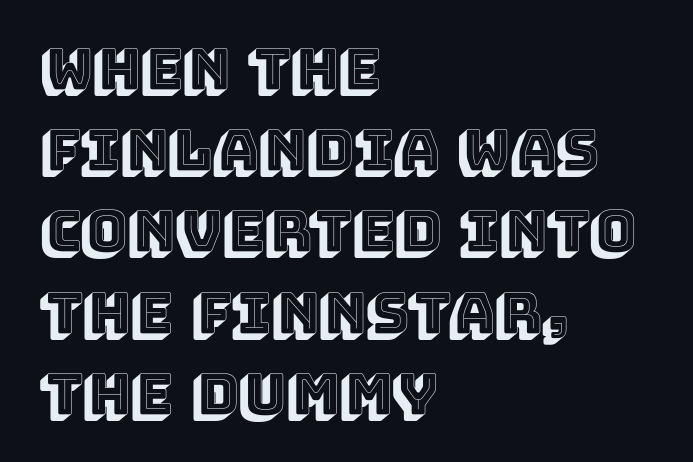
A roman cut, with each character standing at attention. Tracking value appears to be zero — textbook default spacing. Descenders are the only things crossing below the line. Looks like regular typesetting: each glyph gets only the width it needs. Interline gaps are of average width in this sample. Every row of glyphs begins at an identical x-position on the left.
